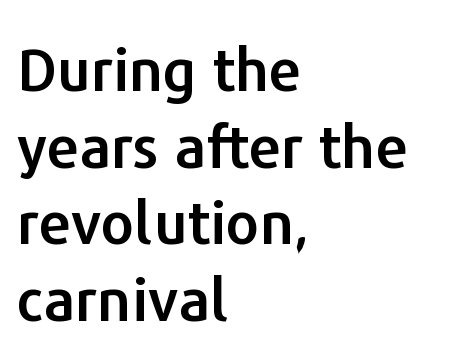
These lines are rendered in a variable-pitch font. The area under the type is left untouched. This rendering uses left alignment, leaving the right contour irregular. Caption: standard tracking, unaltered. Line spacing here is normal. Classification — sans serif.
